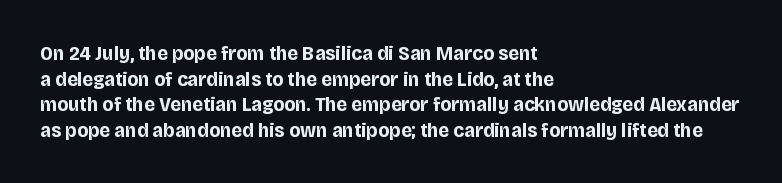
Q: Is the text bold? A: Yes.
Q: Is the text italic (slanted)? A: No, it is upright.
Q: Is the text underlined? A: No.
Q: How is the paragraph aligned? A: Left-aligned.
Q: Is the spacing between letters normal or unusually wide? A: Normal.
